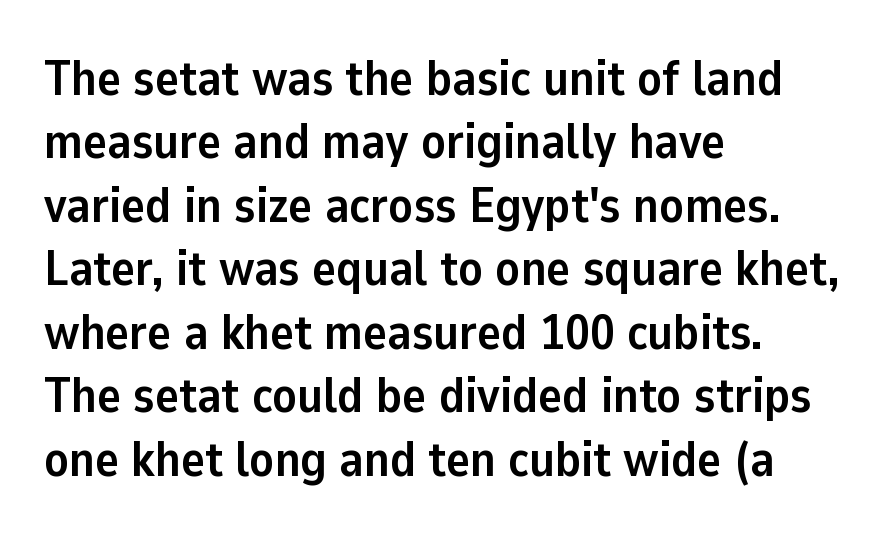
Q: Is the text bold? A: Yes.
Q: Is the text italic (slanted)? A: No, it is upright.
Q: Is the typeface a serif or a sans-serif typeface? A: Sans-serif.
Q: Is the text underlined? A: No.
Q: How is the paragraph aligned? A: Left-aligned.
Q: Is the spacing between letters normal or unusually wide? A: Normal.
Q: Is the spacing between lines tight, normal or loose? A: Normal.
Q: Width (condensed, normal, or wide)? A: Normal.
Q: Stroke contrast? A: Low.
Q: x-height? A: Medium.
Q: Monospaced? A: No.
